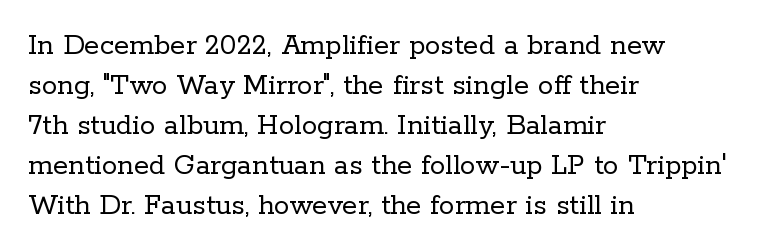
Q: Is the text bold? A: No.
Q: Is the text italic (slanted)? A: No, it is upright.
Q: Is the typeface a serif or a sans-serif typeface? A: Serif.
Q: Is the text underlined? A: No.
Q: How is the paragraph aligned? A: Left-aligned.
Q: Is the spacing between letters normal or unusually wide? A: Normal.
Q: Is the spacing between lines tight, normal or loose? A: Normal.
Q: Width (condensed, normal, or wide)? A: Normal.
Q: Stroke contrast? A: Low.
Q: x-height? A: Medium.
Q: Monospaced? A: No.
